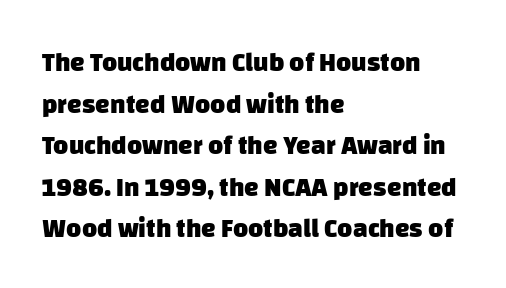
{"bold": "yes", "underline": "no", "align": "left", "line_spacing": "normal", "line_spacing_ratio": 1.6, "letter_spacing": "normal", "letter_spacing_em": 0.0, "glyph_px": 26}
